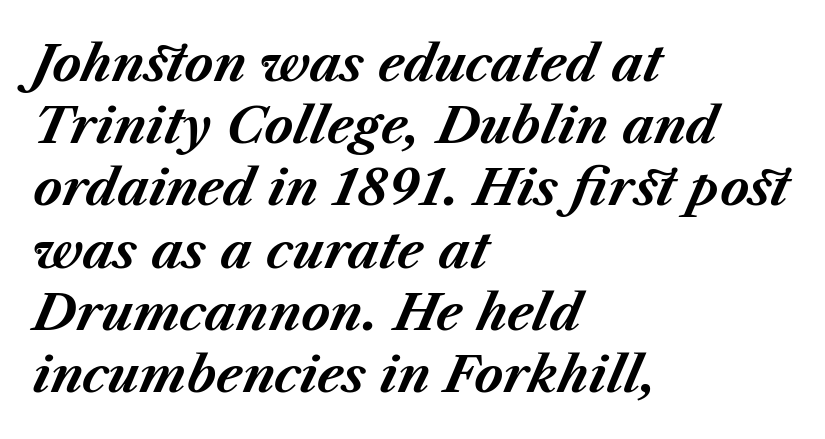
Q: Is the text bold? A: Yes.
Q: Is the text italic (slanted)? A: Yes, it leans right by about 23 degrees.
Q: Is the text underlined? A: No.
Q: How is the paragraph aligned? A: Left-aligned.
Q: Is the spacing between letters normal or unusually wide? A: Normal.
Q: Is the spacing between lines tight, normal or loose? A: Normal.
Q: Width (condensed, normal, or wide)? A: Normal.
Q: Stroke contrast? A: Medium.
Q: x-height? A: Medium.
Q: Monospaced? A: No.
